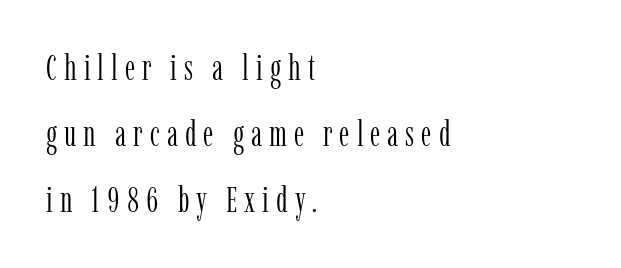
The type sits square on the baseline with zero lean. No word sits above an underline. A typesetter would call this proportional, since set widths differ per character. Type style note: has serifs.
